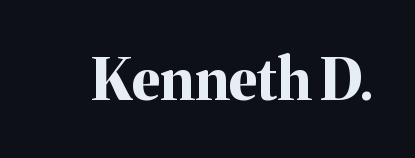
{"serif": "yes", "italic": "no", "bold": "yes", "weight": "bold", "width": "normal", "stroke_contrast": "medium", "x_height": "medium", "monospaced": "no", "underline": "no", "letter_spacing": "normal", "letter_spacing_em": 0.0, "glyph_px": 58}
